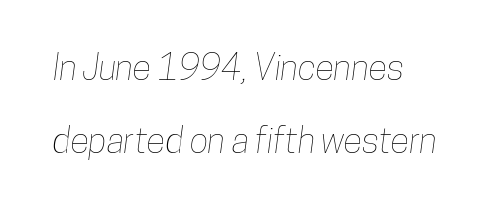
The letterforms sit shoulder to shoulder at normal distance. Think of a printed novel: that variable character pitch is what you see here. Quick note: underline off. A great deal of white space separates one row of letters from the next.
